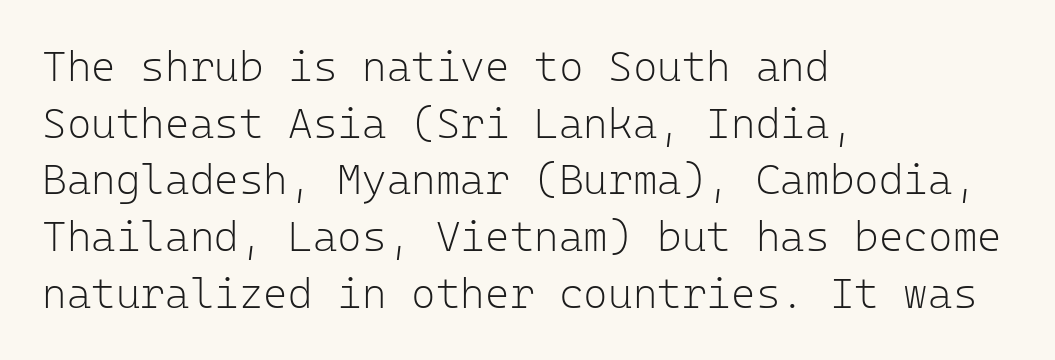
The image shows 42 px light sans-serif type, upright, monospaced; set left-aligned, normal line spacing (1.35x), normal letter spacing, not underlined; low stroke contrast and a medium x-height.
